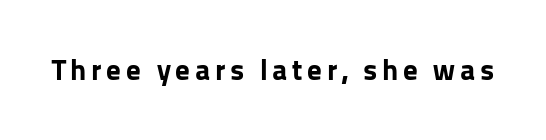
The image shows 29 px bold sans-serif type, upright; set not underlined; low stroke contrast and a medium x-height.
